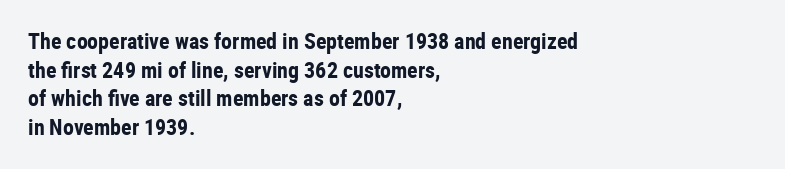
Q: Is the text bold? A: Yes.
Q: Is the text italic (slanted)? A: No, it is upright.
Q: Is the text underlined? A: No.
Q: How is the paragraph aligned? A: Left-aligned.
Q: Is the spacing between letters normal or unusually wide? A: Normal.
Q: Is the spacing between lines tight, normal or loose? A: Normal.
